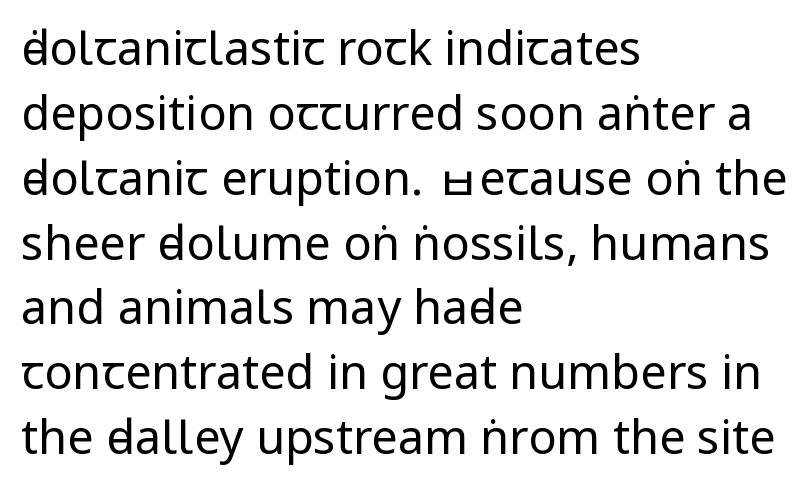
The image shows 47 px regular-weight, condensed sans-serif type, upright; set left-aligned, normal line spacing (1.38x), normal letter spacing, not underlined; low stroke contrast.
